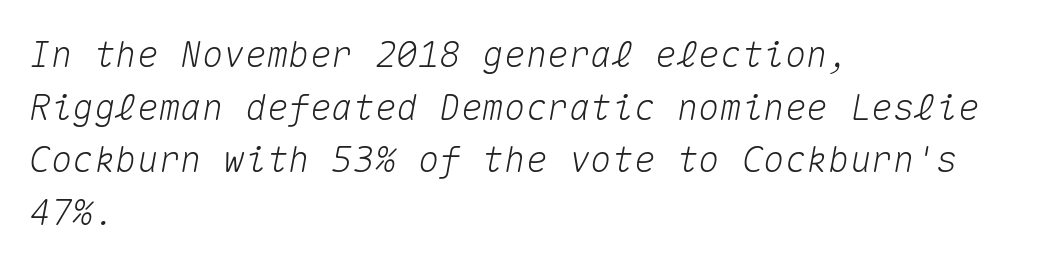
Fixed-width glyphs throughout — classic coding-font behaviour. The gaps between neighbouring characters are ordinary and unremarkable. Leading matches the norm, producing a regular column. Each line starts at the same left margin while the right side varies. Compared with ordinary roman type, these characters are visibly tilted. The passage shown is not underscored anywhere.
